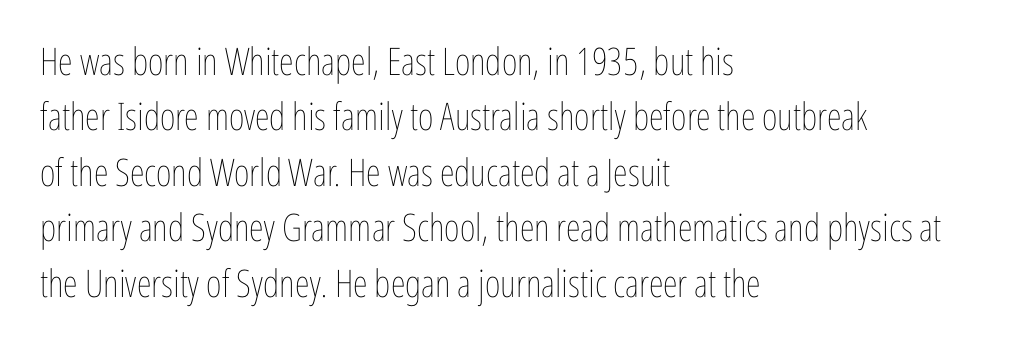
{"italic": "no", "bold": "no", "weight": "thin", "width": "condensed", "stroke_contrast": "low", "x_height": "medium", "monospaced": "no", "underline": "no", "align": "left", "line_spacing": "normal", "line_spacing_ratio": 1.46, "letter_spacing": "normal", "letter_spacing_em": 0.0, "glyph_px": 38}
